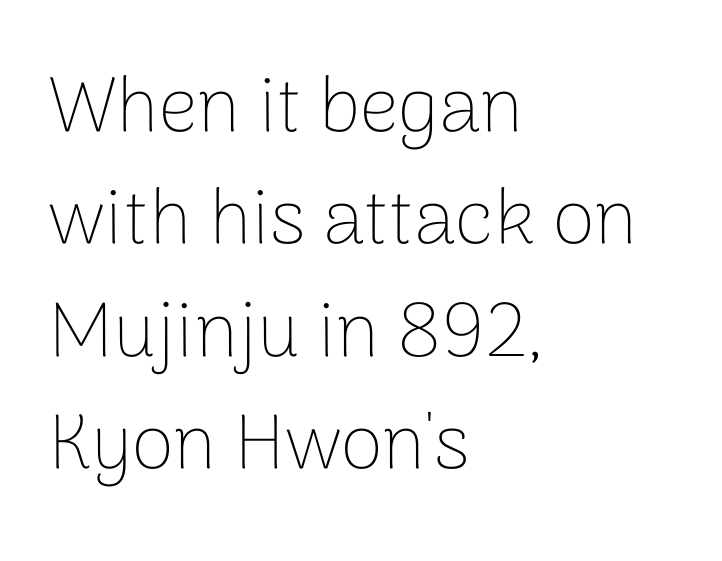
Unlike italic type, these characters show no tilt at all. No feet cap the strokes, marking this as sans-serif type. Tracking value appears to be zero — textbook default spacing. Casual observation: everything's shoved over to the left.
